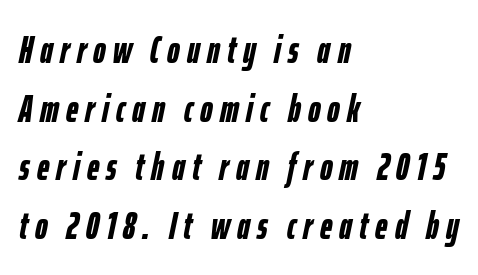
The image shows 38 px semibold, condensed type, italic (leaning right); set left-aligned, normal line spacing (1.54x), not underlined; low stroke contrast and a medium x-height.
